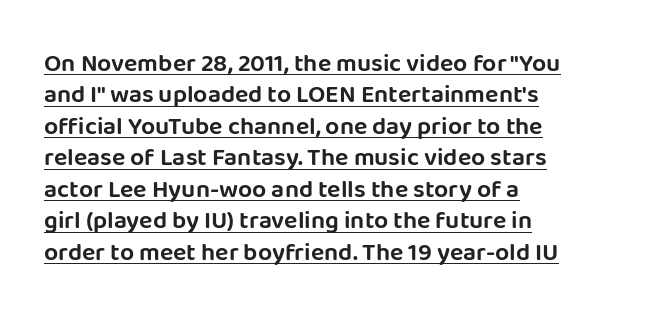
The image shows 25 px text type, upright; set left-aligned, normal line spacing (1.26x), normal letter spacing, underlined.
